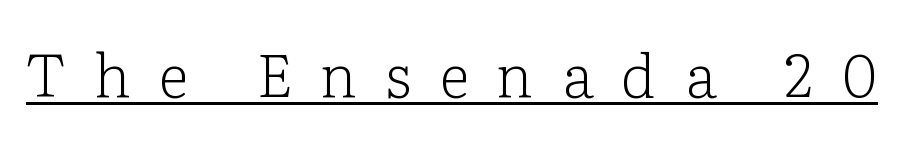
Glyph-to-glyph distance is far greater than everyday printed text. No heavy texture on the line: the type isn't bold. Underline: present. The font's upright variant was chosen for this text. In terms of letterform style, serifs are clearly present.
